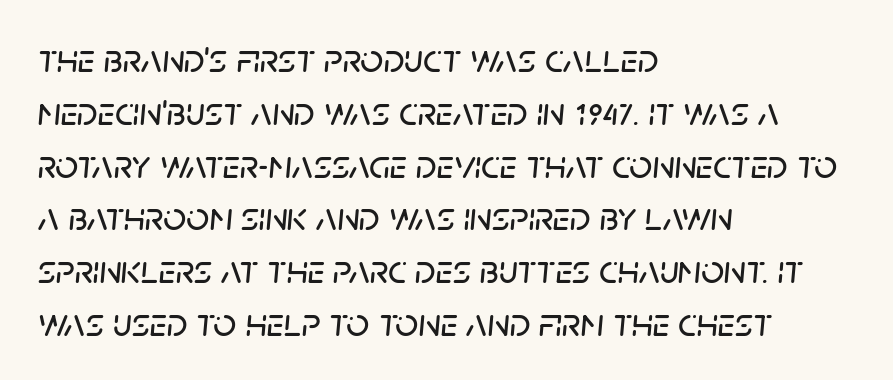
Q: Is the text italic (slanted)? A: Yes, it leans right by about 5 degrees.
Q: Is the text underlined? A: No.
Q: How is the paragraph aligned? A: Left-aligned.
Q: Is the spacing between letters normal or unusually wide? A: Normal.
Q: Is the spacing between lines tight, normal or loose? A: Normal.
Q: Width (condensed, normal, or wide)? A: Normal.
Q: Stroke contrast? A: Low.
Q: x-height? A: Large.
Q: Monospaced? A: No.
